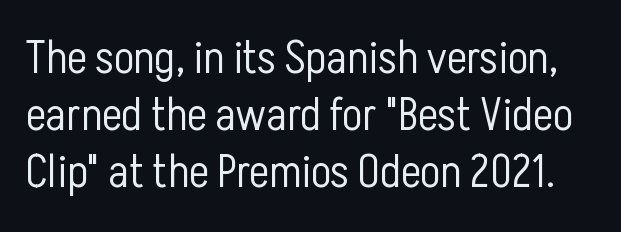
Q: Is the text bold? A: No.
Q: Is the text italic (slanted)? A: No, it is upright.
Q: Is the typeface a serif or a sans-serif typeface? A: Sans-serif.
Q: Is the text underlined? A: No.
Q: Is the spacing between letters normal or unusually wide? A: Normal.
Q: Width (condensed, normal, or wide)? A: Condensed.
Q: Stroke contrast? A: Low.
Q: x-height? A: Medium.
Q: Monospaced? A: No.
